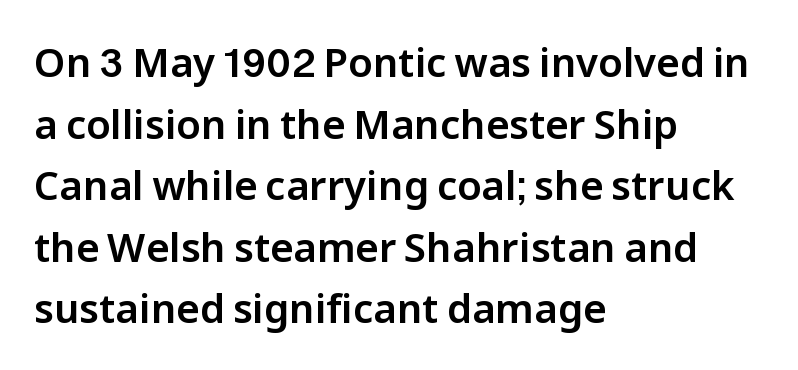
Visually the block forms a straight wall on the left and a jagged coastline on the right. Examine the stroke ends and you'll find no serifs. Underlining? Definitely not there. The face used here is rendered with its standard letterfit. Think of a printed novel: that variable character pitch is what you see here.
